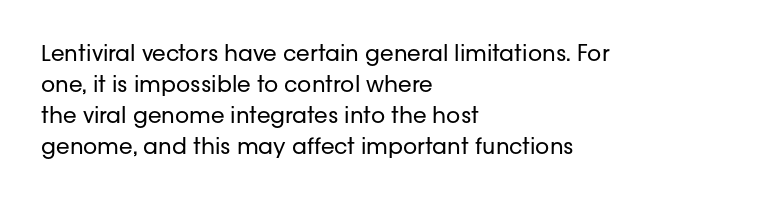
{"italic": "no", "bold": "no", "underline": "no", "align": "left", "line_spacing": "normal", "line_spacing_ratio": 1.41, "letter_spacing": "normal", "letter_spacing_em": 0.0, "glyph_px": 22}
